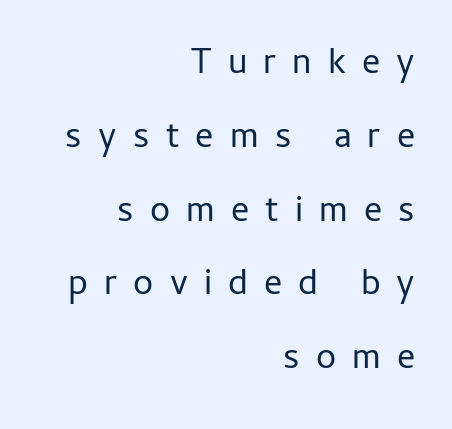
Q: Is the text bold? A: No.
Q: Is the text italic (slanted)? A: No, it is upright.
Q: Is the typeface a serif or a sans-serif typeface? A: Sans-serif.
Q: Is the text underlined? A: No.
Q: How is the paragraph aligned? A: Right-aligned.
Q: Is the spacing between letters normal or unusually wide? A: Unusually wide.
Q: Is the spacing between lines tight, normal or loose? A: Loose.
Q: Width (condensed, normal, or wide)? A: Normal.
Q: Stroke contrast? A: Low.
Q: x-height? A: Medium.
Q: Monospaced? A: No.
